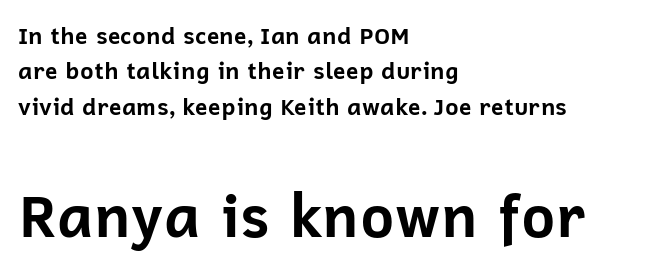
{"serif": "no", "italic": "no", "bold": "yes", "weight": "bold", "width": "normal", "stroke_contrast": "low", "x_height": "medium", "monospaced": "no", "underline": "no", "align": "left", "line_spacing": "normal", "line_spacing_ratio": 1.54, "letter_spacing": "normal", "letter_spacing_em": 0.0, "larger_block": "second", "size_ratio": 2.52, "glyph_px": 58}
